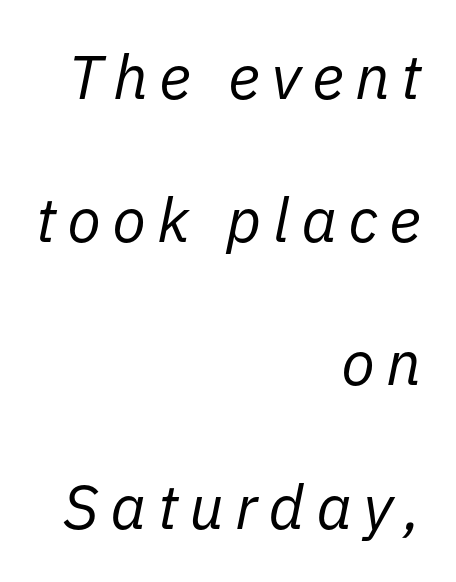
The image shows 62 px regular-weight type, italic (leaning right); set right-aligned, loose line spacing (2.31x), not underlined; low stroke contrast and a medium x-height.
